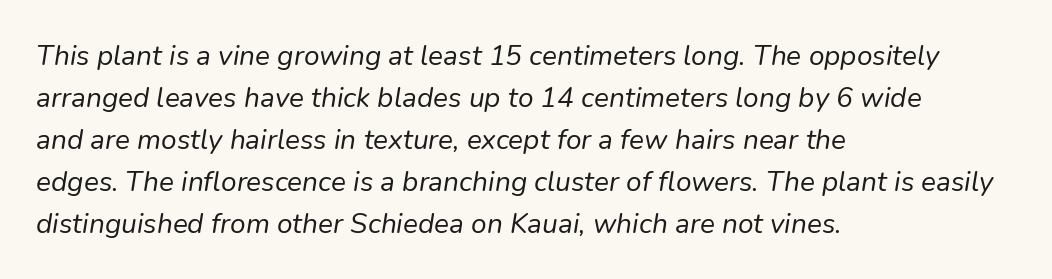
Is the type heavy? It reads as light-to-regular instead. Quick note: underline off. Alignment: flush left. Spacing verdict: proportional, widths tailored to each character. The lines sit at an ordinary, default distance from one another. The rendering applies a slant to the glyphs.
